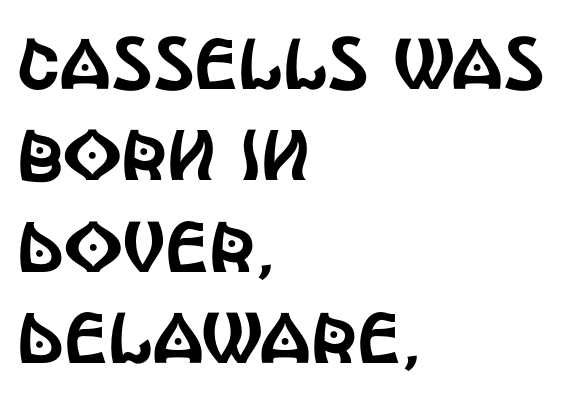
{"serif": "no", "italic": "no", "width": "condensed", "x_height": "large", "monospaced": "no", "underline": "no", "align": "left", "line_spacing": "normal", "line_spacing_ratio": 1.27, "letter_spacing": "normal", "letter_spacing_em": 0.0, "glyph_px": 72}
